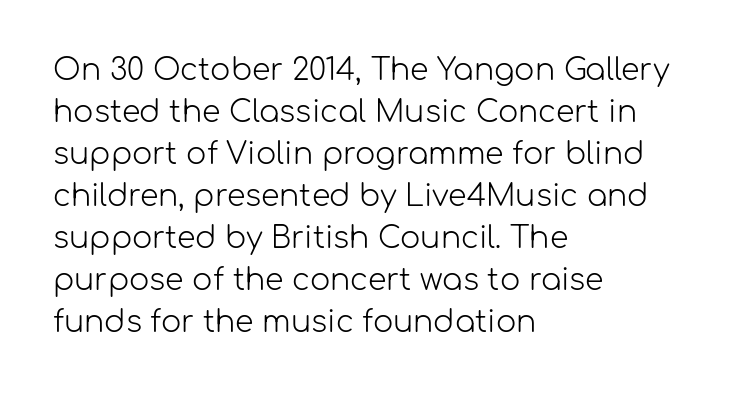
{"serif": "no", "italic": "no", "bold": "no", "weight": "light", "width": "normal", "stroke_contrast": "low", "x_height": "medium", "monospaced": "no", "underline": "no", "align": "left", "line_spacing": "normal", "line_spacing_ratio": 1.4, "letter_spacing": "normal", "letter_spacing_em": 0.0, "glyph_px": 30}
